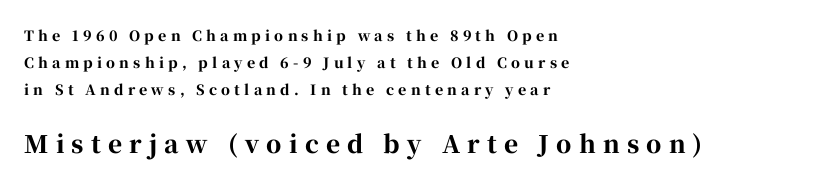
{"italic": "no", "bold": "yes", "underline": "no", "align": "left", "line_spacing": "loose", "line_spacing_ratio": 1.94, "letter_spacing": "wide", "letter_spacing_em": 0.3, "larger_block": "second", "size_ratio": 1.71, "glyph_px": 24}
